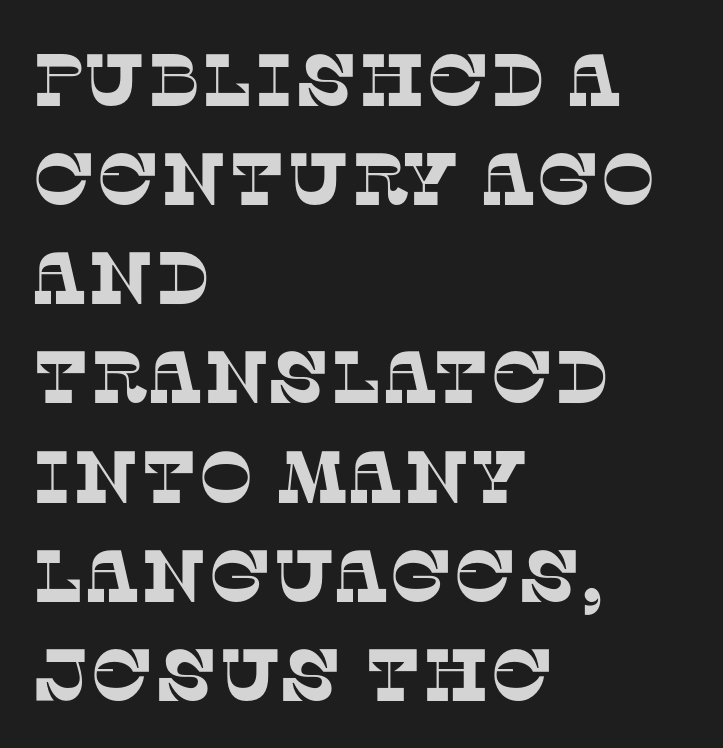
{"serif": "yes", "width": "normal", "stroke_contrast": "low", "x_height": "large", "monospaced": "no", "underline": "no", "align": "left", "line_spacing": "normal", "line_spacing_ratio": 1.34, "letter_spacing": "normal", "letter_spacing_em": 0.0, "glyph_px": 74}
